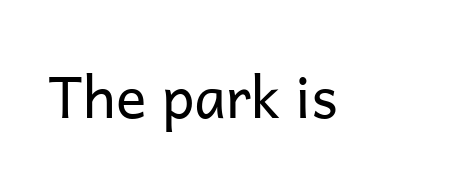
Q: Is the text bold? A: No.
Q: Is the text italic (slanted)? A: No, it is upright.
Q: Is the typeface a serif or a sans-serif typeface? A: Sans-serif.
Q: Is the text underlined? A: No.
Q: Is the spacing between letters normal or unusually wide? A: Normal.
Q: Width (condensed, normal, or wide)? A: Normal.
Q: Stroke contrast? A: Low.
Q: x-height? A: Medium.
Q: Monospaced? A: No.
